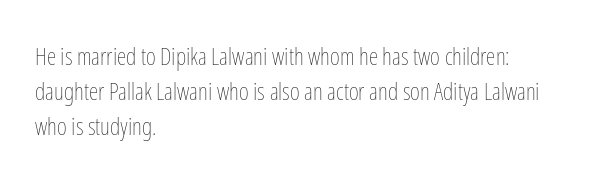
{"italic": "no", "bold": "no", "underline": "no", "align": "left", "line_spacing": "normal", "line_spacing_ratio": 1.45, "letter_spacing": "normal", "letter_spacing_em": 0.0, "glyph_px": 24}
